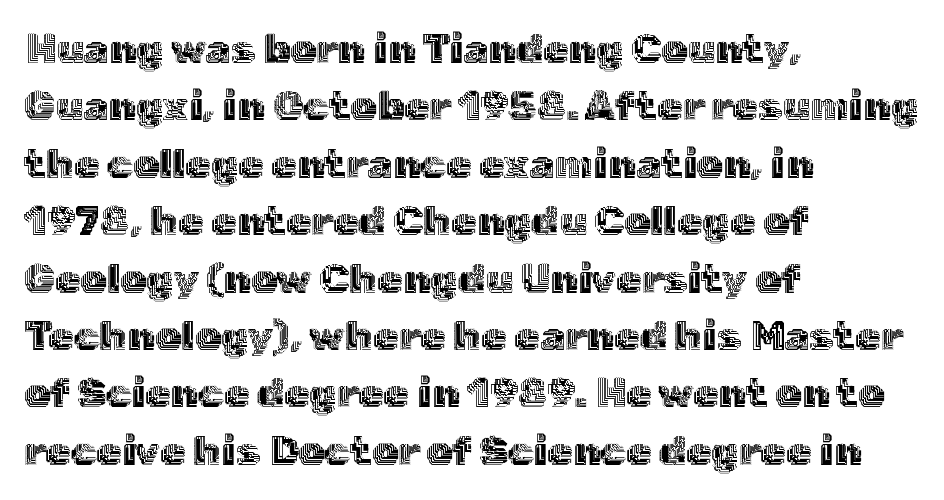
Underlining? Definitely not there. The face used here is rendered with its standard letterfit. Baseline-to-baseline distance is the conventional proportion of letter height. This sample has the flowing, uneven cadence of proportional lettering. Is the block centered? No — it sits flush against the left margin.
